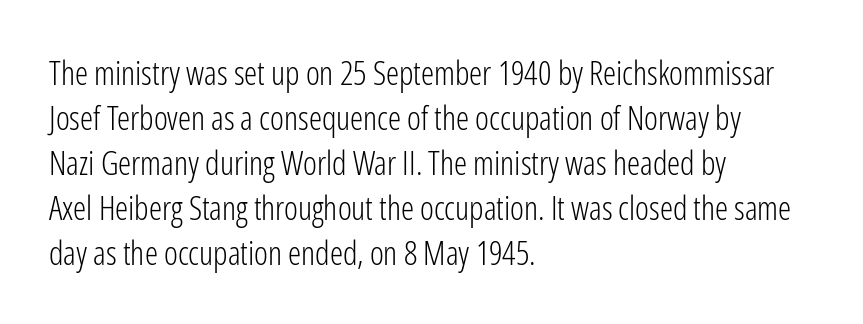
Q: Is the text bold? A: No.
Q: Is the text italic (slanted)? A: No, it is upright.
Q: Is the typeface a serif or a sans-serif typeface? A: Sans-serif.
Q: Is the text underlined? A: No.
Q: How is the paragraph aligned? A: Left-aligned.
Q: Is the spacing between letters normal or unusually wide? A: Normal.
Q: Is the spacing between lines tight, normal or loose? A: Normal.
Q: Width (condensed, normal, or wide)? A: Condensed.
Q: Stroke contrast? A: Low.
Q: x-height? A: Medium.
Q: Monospaced? A: No.
